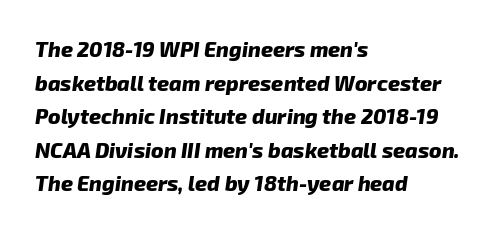
{"bold": "yes", "underline": "no", "align": "left", "line_spacing": "normal", "line_spacing_ratio": 1.6, "letter_spacing": "normal", "letter_spacing_em": 0.0, "glyph_px": 21}
